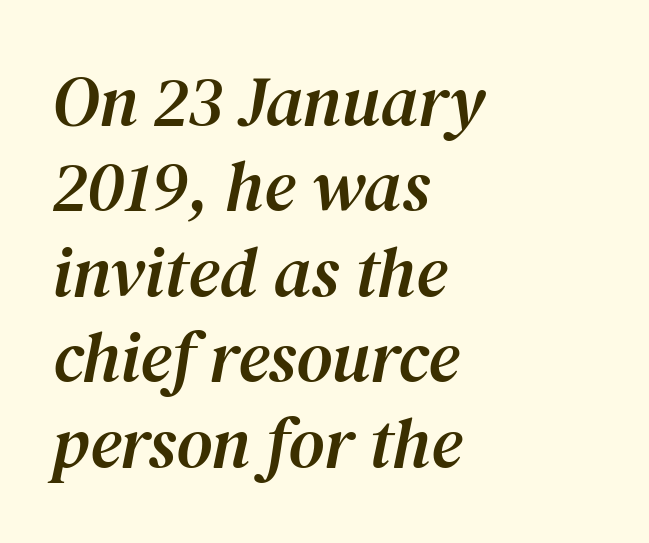
Q: Is the text italic (slanted)? A: Yes, it leans right by about 12 degrees.
Q: Is the typeface a serif or a sans-serif typeface? A: Serif.
Q: Is the text underlined? A: No.
Q: How is the paragraph aligned? A: Left-aligned.
Q: Is the spacing between letters normal or unusually wide? A: Normal.
Q: Width (condensed, normal, or wide)? A: Normal.
Q: Stroke contrast? A: Medium.
Q: x-height? A: Medium.
Q: Monospaced? A: No.
